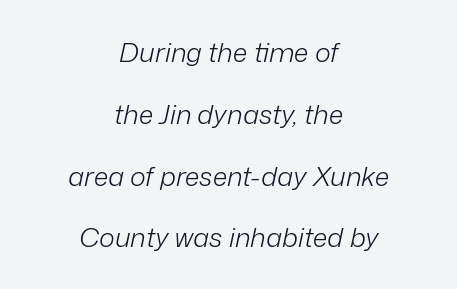
{"italic": "yes", "lean": "right", "slant_degrees": 12, "bold": "no", "underline": "no", "align": "center", "line_spacing": "loose", "line_spacing_ratio": 2.29, "letter_spacing": "normal", "letter_spacing_em": 0.0, "glyph_px": 27}
